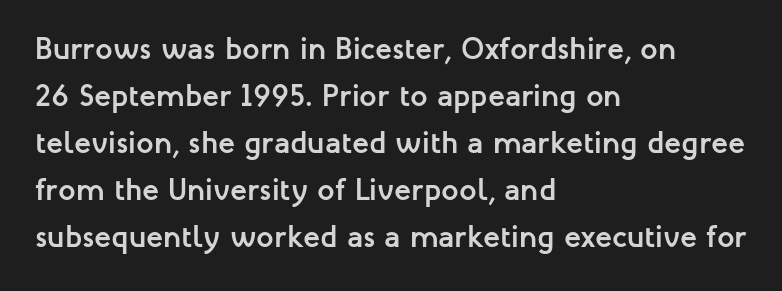
Q: Is the text bold? A: Yes.
Q: Is the text italic (slanted)? A: No, it is upright.
Q: Is the typeface a serif or a sans-serif typeface? A: Sans-serif.
Q: Is the text underlined? A: No.
Q: How is the paragraph aligned? A: Left-aligned.
Q: Is the spacing between letters normal or unusually wide? A: Normal.
Q: Is the spacing between lines tight, normal or loose? A: Normal.
Q: Width (condensed, normal, or wide)? A: Normal.
Q: Stroke contrast? A: Low.
Q: x-height? A: Medium.
Q: Monospaced? A: No.
